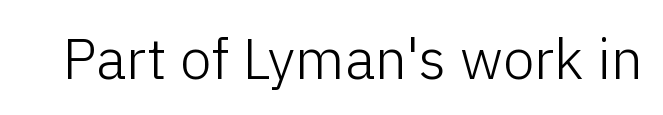
Ascenders rise straight up at ninety degrees. The area under the type is left untouched. Do the characters align in a grid? No, the font is proportional. This sample uses plain, unmodified letter spacing. Classification — sans serif. The passage shown is not bold in any degree.
